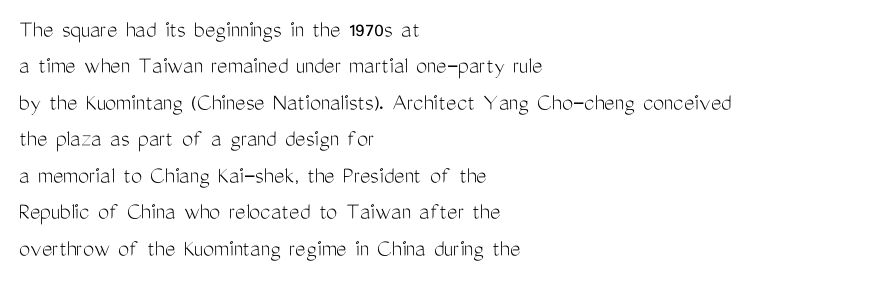
The image shows 25 px text type, upright; set left-aligned, normal line spacing (1.46x), normal letter spacing, not underlined.
